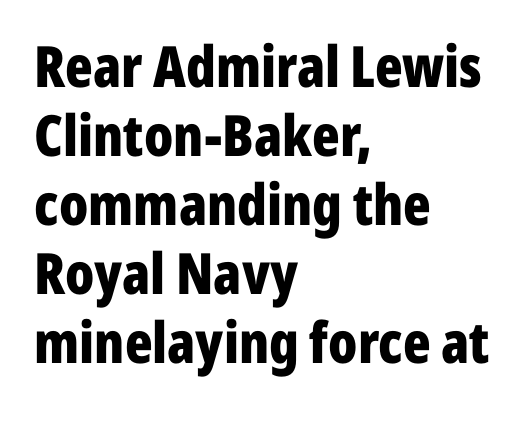
Q: Is the text bold? A: Yes.
Q: Is the text italic (slanted)? A: No, it is upright.
Q: Is the typeface a serif or a sans-serif typeface? A: Sans-serif.
Q: Is the text underlined? A: No.
Q: How is the paragraph aligned? A: Left-aligned.
Q: Is the spacing between letters normal or unusually wide? A: Normal.
Q: Width (condensed, normal, or wide)? A: Condensed.
Q: Stroke contrast? A: Low.
Q: x-height? A: Medium.
Q: Monospaced? A: No.
